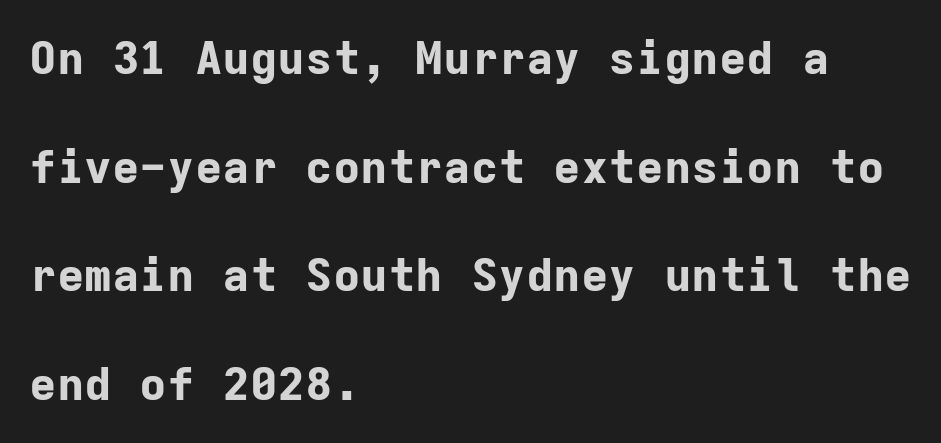
A typesetter would call this monospace, since all characters share one set width. The specimen omits any rule beneath the text block's lines. The face used here is rendered with its standard letterfit. Nope, no serifs anywhere on these letters. Weight check: bold — yes, fully.
